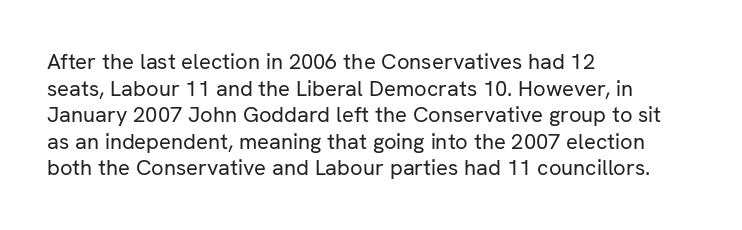
Q: Is the text bold? A: No.
Q: Is the text italic (slanted)? A: No, it is upright.
Q: Is the text underlined? A: No.
Q: How is the paragraph aligned? A: Left-aligned.
Q: Is the spacing between letters normal or unusually wide? A: Normal.
